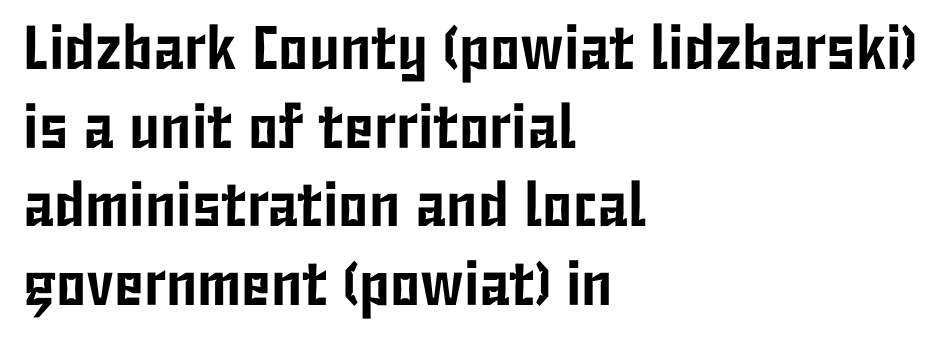
Caption: standard tracking, unaltered. You could not count columns in this text — the font is proportionally spaced. The paragraph has a hard left edge and a soft right edge. Each new line begins a customary step beneath the previous one. A roman cut, with each character standing at attention.
